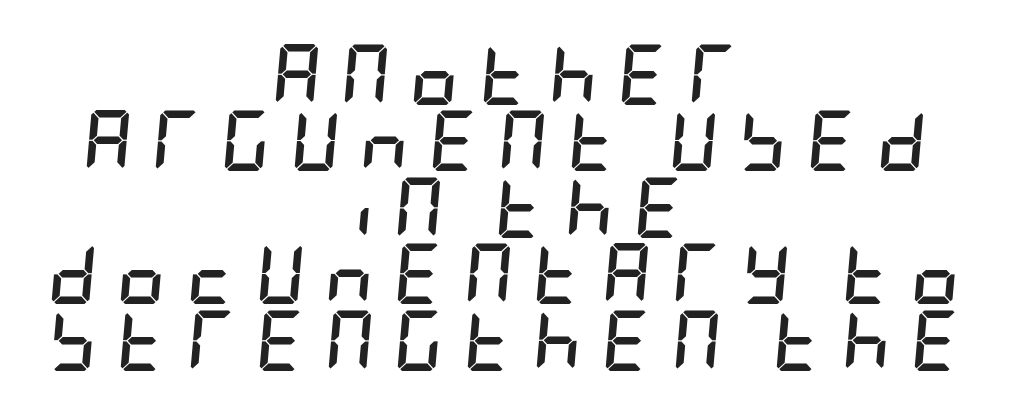
{"italic": "yes", "lean": "right", "slant_degrees": 5, "bold": "yes", "weight": "semibold", "width": "condensed", "stroke_contrast": "low", "x_height": "large", "underline": "no", "align": "center", "line_spacing": "tight", "line_spacing_ratio": 1.09, "letter_spacing": "wide", "letter_spacing_em": 0.32, "glyph_px": 61}
